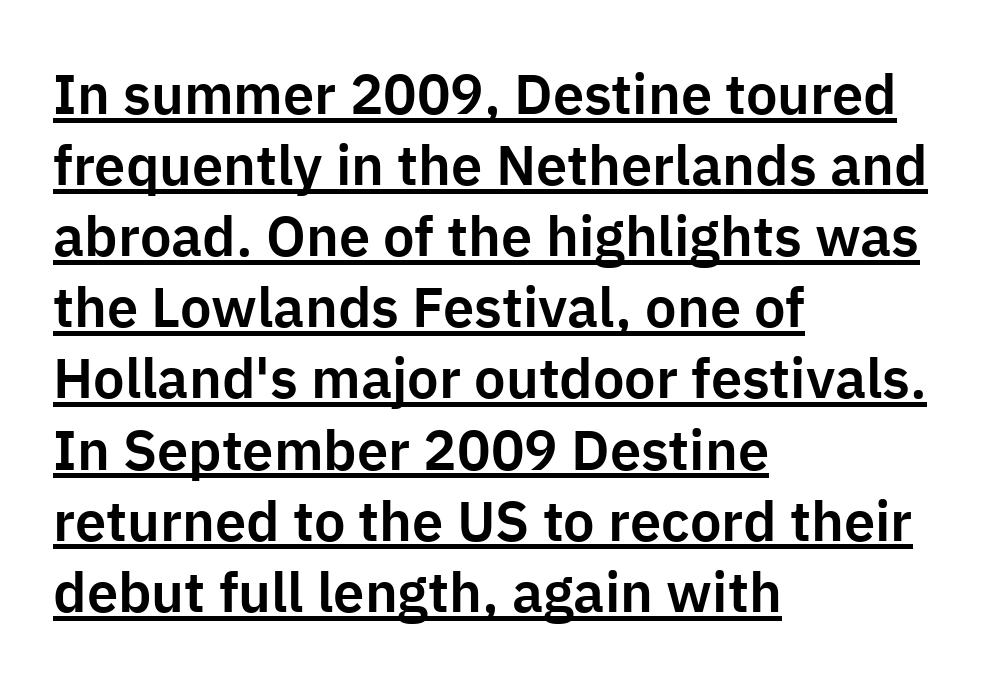
Q: Is the text italic (slanted)? A: No, it is upright.
Q: Is the typeface a serif or a sans-serif typeface? A: Sans-serif.
Q: Is the text underlined? A: Yes.
Q: How is the paragraph aligned? A: Left-aligned.
Q: Is the spacing between letters normal or unusually wide? A: Normal.
Q: Is the spacing between lines tight, normal or loose? A: Normal.
Q: Width (condensed, normal, or wide)? A: Normal.
Q: Stroke contrast? A: Low.
Q: x-height? A: Medium.
Q: Monospaced? A: No.
